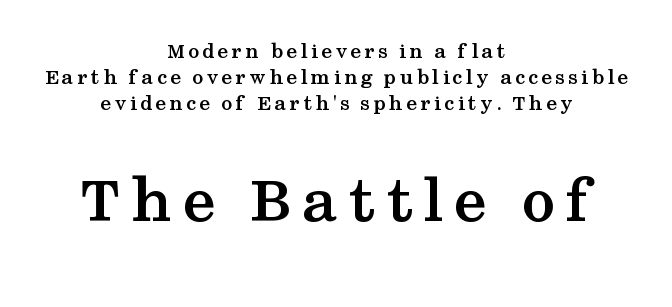
The image shows 67 px semibold, wide serif type, upright; set centered, line spacing 1.19x, not underlined; the second (bottom) block is 3.05x larger; medium stroke contrast and a medium x-height.
